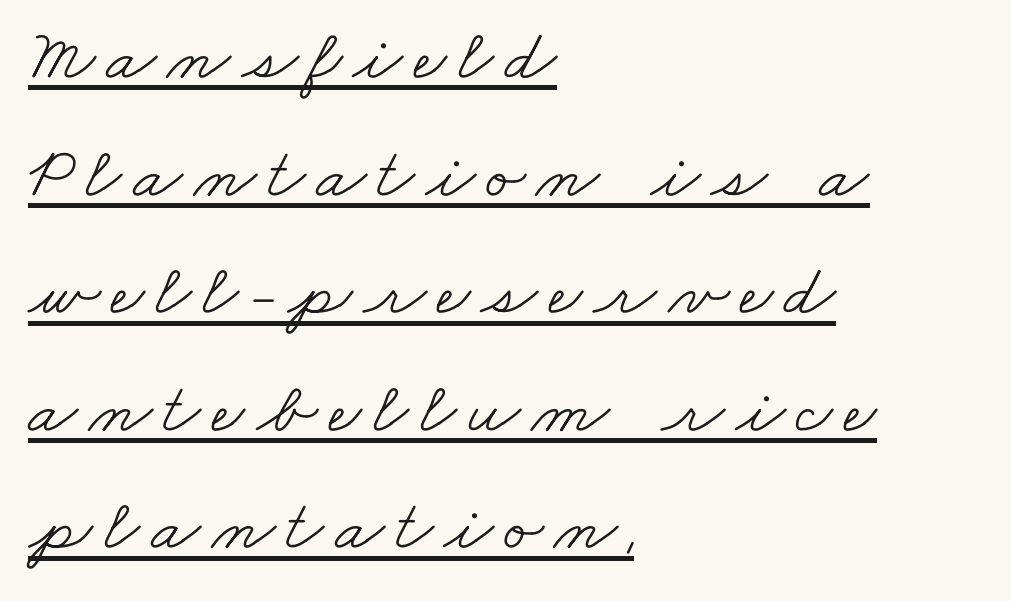
Q: Is the text bold? A: No.
Q: Is the typeface a serif or a sans-serif typeface? A: Serif.
Q: Is the text underlined? A: Yes.
Q: How is the paragraph aligned? A: Left-aligned.
Q: Is the spacing between lines tight, normal or loose? A: Normal.
Q: Width (condensed, normal, or wide)? A: Wide.
Q: Stroke contrast? A: Low.
Q: x-height? A: Small.
Q: Monospaced? A: No.
